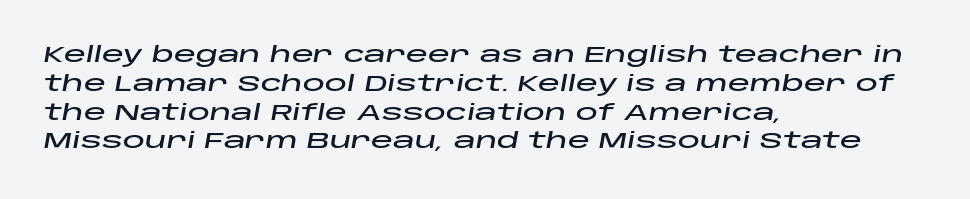
Q: Is the text italic (slanted)? A: Yes, it leans right by about 10 degrees.
Q: Is the text underlined? A: No.
Q: How is the paragraph aligned? A: Left-aligned.
Q: Is the spacing between letters normal or unusually wide? A: Normal.
Q: Is the spacing between lines tight, normal or loose? A: Normal.
